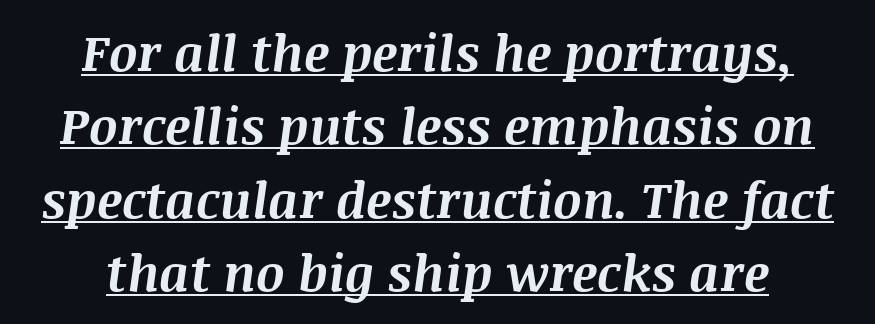
Q: Is the text bold? A: Yes.
Q: Is the text italic (slanted)? A: Yes, it leans right by about 8 degrees.
Q: Is the text underlined? A: Yes.
Q: How is the paragraph aligned? A: Centered.
Q: Is the spacing between letters normal or unusually wide? A: Normal.
Q: Is the spacing between lines tight, normal or loose? A: Normal.
Q: Width (condensed, normal, or wide)? A: Normal.
Q: Stroke contrast? A: Medium.
Q: x-height? A: Large.
Q: Monospaced? A: No.
